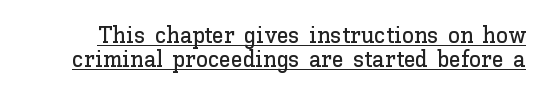
Is there an underline? Yes — a line sits under the letters. Reading down the column, the eye jumps only a short way to each next line. Characters remain perfectly vertical along every line. Nobody touched the tracking dial on this one.
